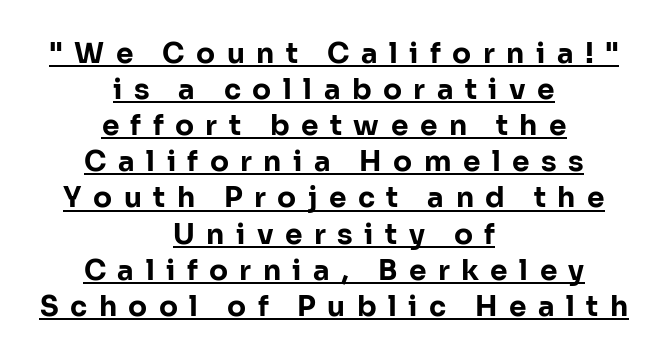
Q: Is the text bold? A: Yes.
Q: Is the text italic (slanted)? A: No, it is upright.
Q: Is the typeface a serif or a sans-serif typeface? A: Sans-serif.
Q: Is the text underlined? A: Yes.
Q: How is the paragraph aligned? A: Centered.
Q: Is the spacing between letters normal or unusually wide? A: Unusually wide.
Q: Is the spacing between lines tight, normal or loose? A: Normal.
Q: Width (condensed, normal, or wide)? A: Normal.
Q: Stroke contrast? A: Low.
Q: x-height? A: Medium.
Q: Monospaced? A: No.
